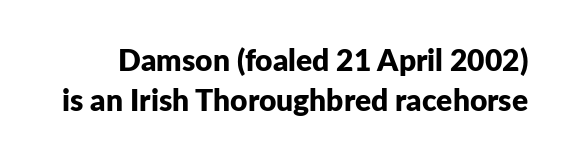
Q: Is the text bold? A: Yes.
Q: Is the text italic (slanted)? A: No, it is upright.
Q: Is the typeface a serif or a sans-serif typeface? A: Sans-serif.
Q: Is the text underlined? A: No.
Q: Is the spacing between letters normal or unusually wide? A: Normal.
Q: Is the spacing between lines tight, normal or loose? A: Normal.
Q: Width (condensed, normal, or wide)? A: Normal.
Q: Stroke contrast? A: Low.
Q: x-height? A: Medium.
Q: Monospaced? A: No.
